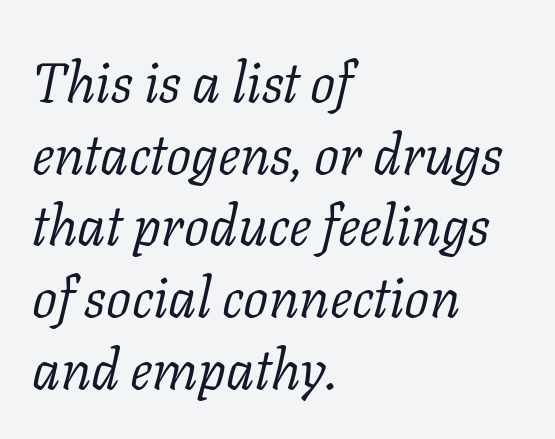
{"serif": "yes", "italic": "yes", "lean": "right", "slant_degrees": 11, "bold": "no", "weight": "light", "width": "normal", "stroke_contrast": "low", "x_height": "medium", "monospaced": "no", "underline": "no", "align": "left", "line_spacing": "normal", "line_spacing_ratio": 1.28, "letter_spacing": "normal", "letter_spacing_em": 0.0, "glyph_px": 56}
